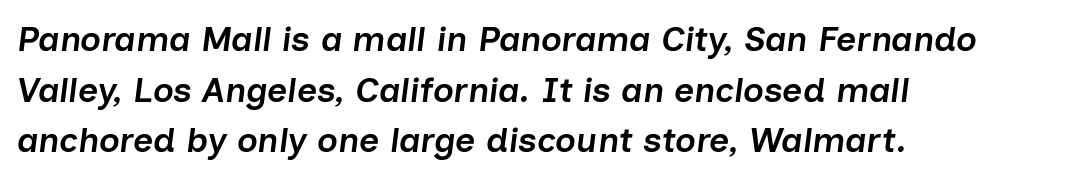
The image shows 35 px semibold type, italic (leaning right); set left-aligned, normal line spacing (1.45x), normal letter spacing, not underlined; low stroke contrast and a medium x-height.
